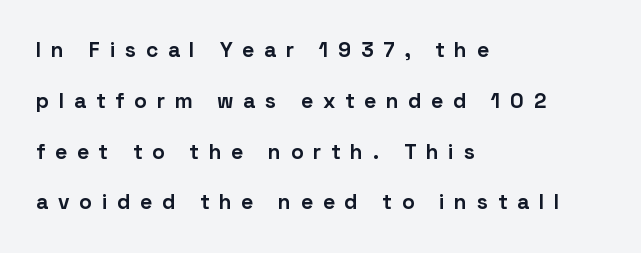
The image shows 21 px bold type, upright; set left-aligned, loose line spacing (2.42x), unusually wide letter spacing (+0.46 em), not underlined.
